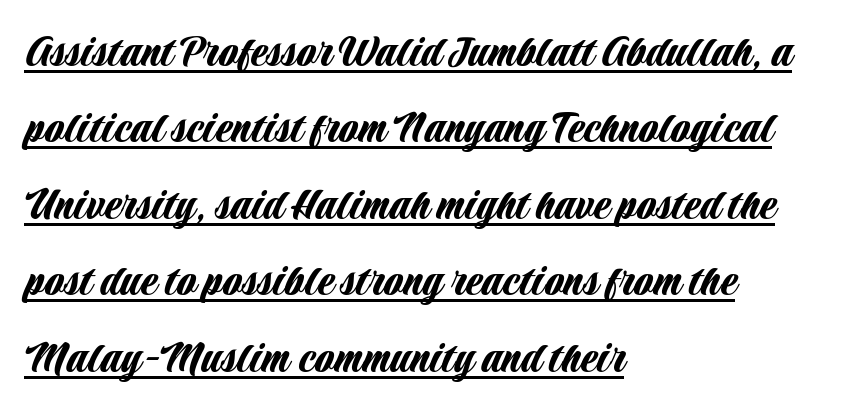
Q: Is the text italic (slanted)? A: Yes.
Q: Is the typeface a serif or a sans-serif typeface? A: Sans-serif.
Q: Is the text underlined? A: Yes.
Q: How is the paragraph aligned? A: Left-aligned.
Q: Is the spacing between letters normal or unusually wide? A: Normal.
Q: Is the spacing between lines tight, normal or loose? A: Normal.
Q: Width (condensed, normal, or wide)? A: Condensed.
Q: Stroke contrast? A: Low.
Q: x-height? A: Large.
Q: Monospaced? A: No.
